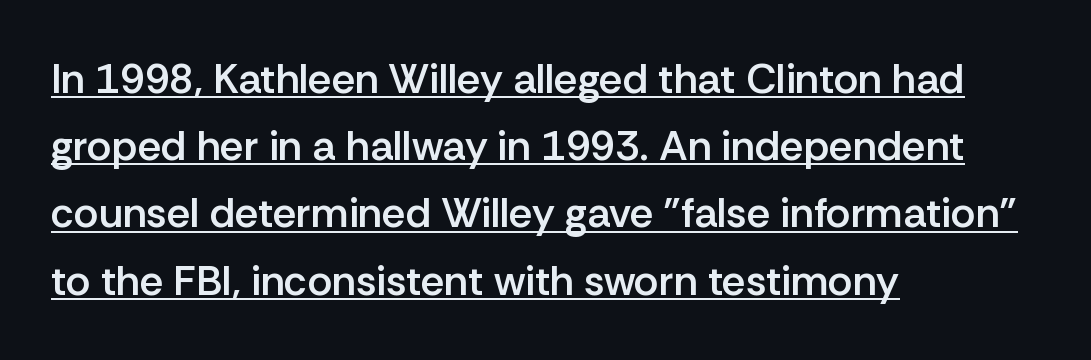
The image shows 42 px semibold sans-serif type, upright; set left-aligned, normal line spacing (1.6x), normal letter spacing, underlined; low stroke contrast and a medium x-height.
